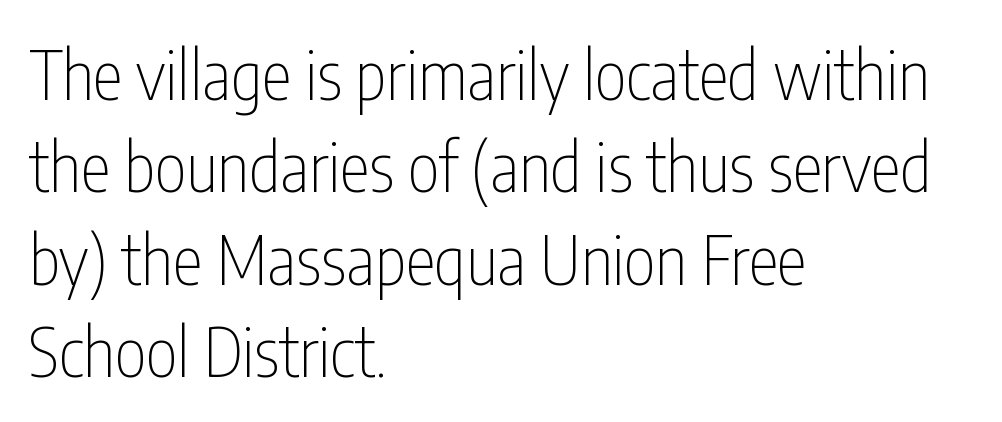
{"serif": "no", "italic": "no", "bold": "no", "weight": "thin", "width": "condensed", "stroke_contrast": "low", "x_height": "medium", "monospaced": "no", "underline": "no", "align": "left", "line_spacing": "normal", "line_spacing_ratio": 1.36, "letter_spacing": "normal", "letter_spacing_em": 0.0, "glyph_px": 68}
